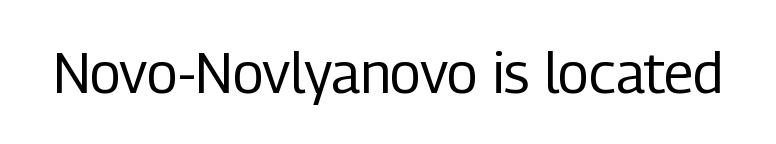
The image shows 56 px regular-weight, condensed sans-serif type, upright; set normal letter spacing, not underlined; low stroke contrast and a medium x-height.
